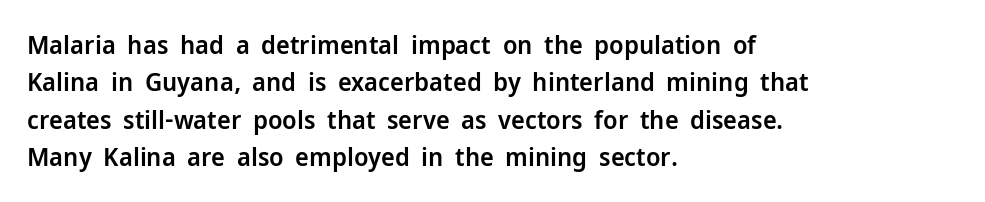
One-word summary of the alignment: left. A bit beefed up — I'd call it semibold rather than bold. Normally led — the rows are evenly, conventionally spaced. Bare-footed words on every line. If you drew a line through each stem, it would be perfectly vertical.
